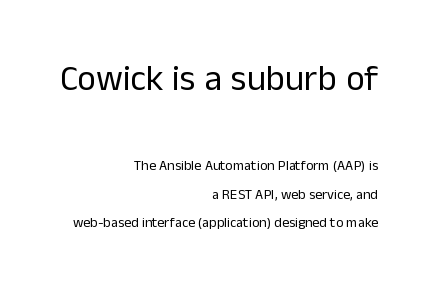
{"serif": "no", "italic": "no", "bold": "no", "weight": "regular", "width": "normal", "stroke_contrast": "low", "x_height": "medium", "monospaced": "no", "underline": "no", "align": "right", "line_spacing": "loose", "line_spacing_ratio": 2.04, "letter_spacing": "normal", "letter_spacing_em": 0.0, "larger_block": "first", "size_ratio": 2.57, "glyph_px": 36}
